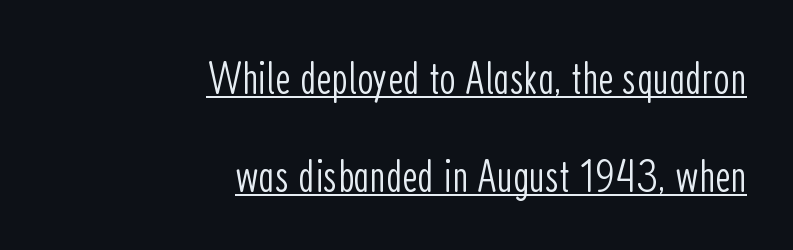
The passage shown is typed in a proportional face where columns would drift. Heft: none added — not bold. Reading down the column, the eye jumps a long way to each next line. Observe the ordinary spacing: letters are neighbours, not strangers. The rendering shows plain stroke endings on the letterforms — a sans-serif design. Beneath each row of characters lies a ruled line.
